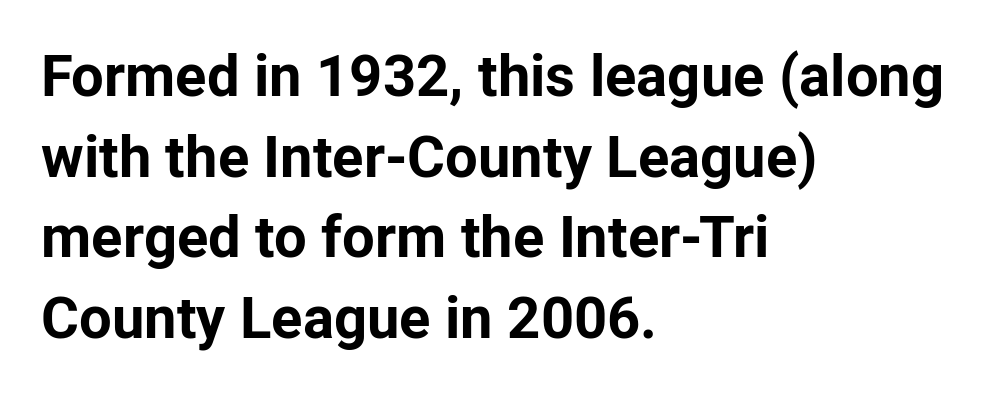
In terms of letterform style, serifs are entirely absent. Summary of vertical rhythm: regular, with standard interline spacing. Designer's note — italics off, roman on. Short note: letters normally spaced. Has an underline been added? It has not.
